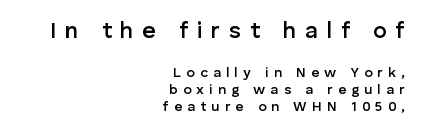
The image shows 23 px text type, upright; set right-aligned, line spacing 1.2x, unusually wide letter spacing (+0.37 em), not underlined; the first (top) block is 1.64x larger.
